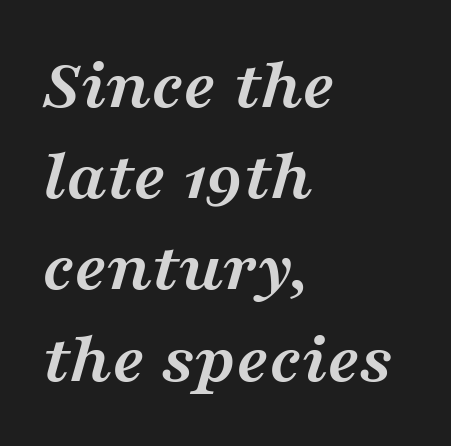
Default kerning and tracking; the words read as compact shapes. A typesetter would call this leading conventional body-copy spacing. Each glyph is drawn with heavy, bold strokes. Does the lettering tilt? It does — this is italic. In terms of letterform style, serifs are clearly present.
